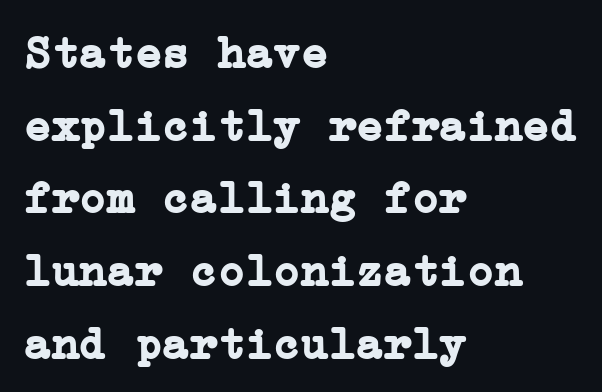
Q: Is the text bold? A: Yes.
Q: Is the text italic (slanted)? A: No, it is upright.
Q: Is the typeface a serif or a sans-serif typeface? A: Serif.
Q: Is the text underlined? A: No.
Q: How is the paragraph aligned? A: Left-aligned.
Q: Is the spacing between letters normal or unusually wide? A: Normal.
Q: Is the spacing between lines tight, normal or loose? A: Normal.
Q: Width (condensed, normal, or wide)? A: Normal.
Q: Stroke contrast? A: Low.
Q: x-height? A: Medium.
